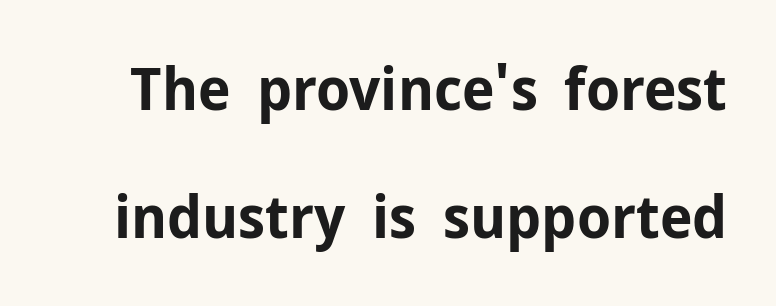
The image shows 60 px bold sans-serif type, upright; set loose line spacing (2.14x), normal letter spacing, not underlined; low stroke contrast and a medium x-height.
